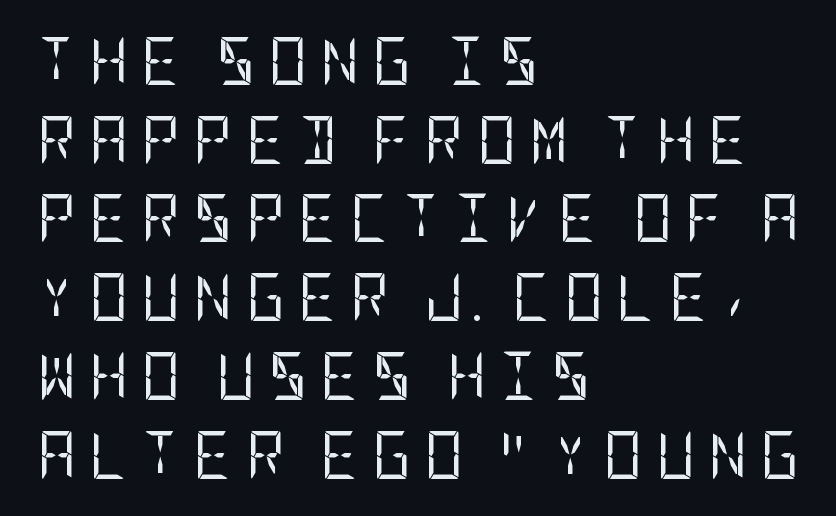
Q: Is the text bold? A: No.
Q: Is the text italic (slanted)? A: No, it is upright.
Q: Is the typeface a serif or a sans-serif typeface? A: Sans-serif.
Q: Is the text underlined? A: No.
Q: How is the paragraph aligned? A: Left-aligned.
Q: Is the spacing between letters normal or unusually wide? A: Unusually wide.
Q: Is the spacing between lines tight, normal or loose? A: Normal.
Q: Width (condensed, normal, or wide)? A: Condensed.
Q: Stroke contrast? A: Low.
Q: x-height? A: Large.
